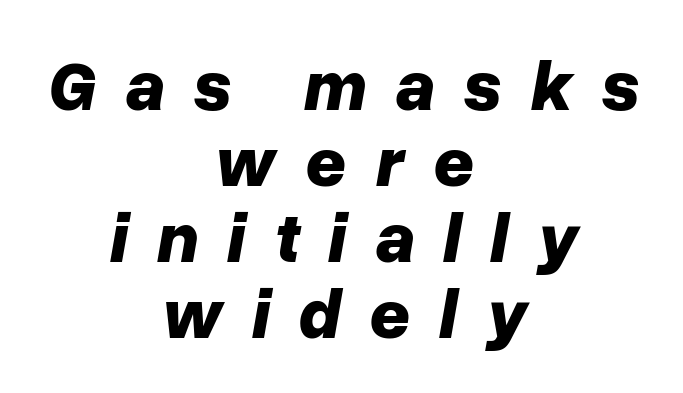
Q: Is the text bold? A: Yes.
Q: Is the text italic (slanted)? A: Yes, it leans right by about 10 degrees.
Q: Is the text underlined? A: No.
Q: How is the paragraph aligned? A: Centered.
Q: Is the spacing between letters normal or unusually wide? A: Unusually wide.
Q: Is the spacing between lines tight, normal or loose? A: Tight.
Q: Width (condensed, normal, or wide)? A: Normal.
Q: Stroke contrast? A: Low.
Q: x-height? A: Medium.
Q: Monospaced? A: No.
